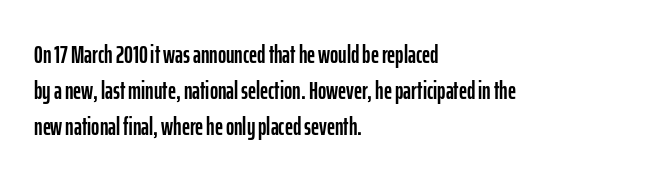
Q: Is the text italic (slanted)? A: No, it is upright.
Q: Is the text underlined? A: No.
Q: How is the paragraph aligned? A: Left-aligned.
Q: Is the spacing between letters normal or unusually wide? A: Normal.
Q: Is the spacing between lines tight, normal or loose? A: Normal.
